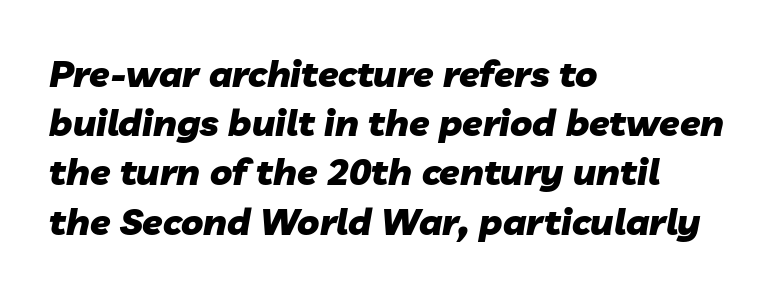
The image shows 37 px heavy type, italic (leaning right); set left-aligned, normal line spacing (1.33x), normal letter spacing, not underlined; low stroke contrast and a medium x-height.
